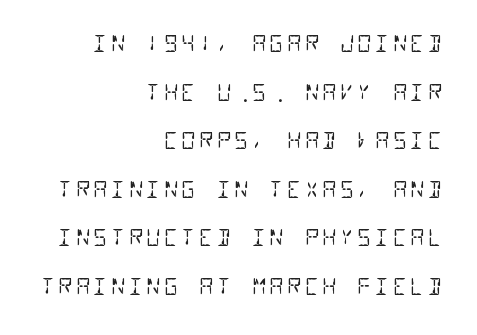
The image shows 22 px text type; set right-aligned, loose line spacing (2.21x), not underlined.
